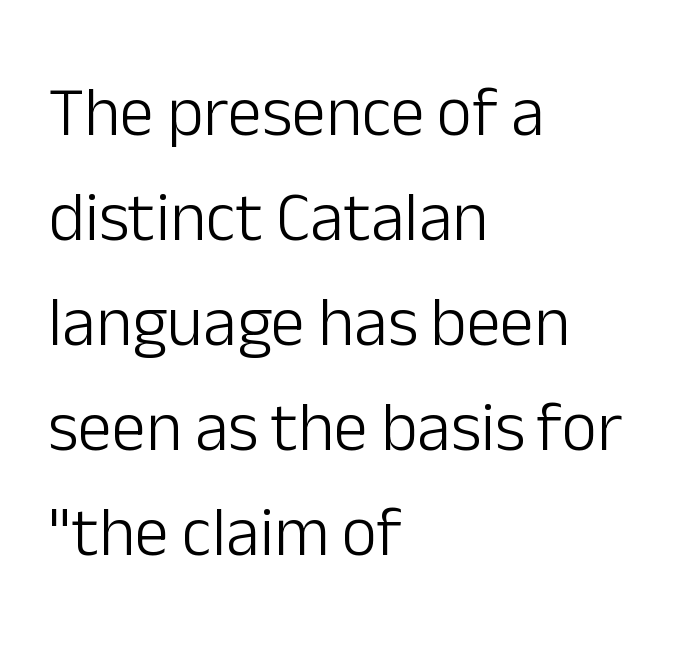
{"serif": "no", "italic": "no", "bold": "no", "weight": "light", "width": "normal", "stroke_contrast": "low", "x_height": "medium", "monospaced": "no", "underline": "no", "align": "left", "line_spacing": "normal", "line_spacing_ratio": 1.52, "letter_spacing": "normal", "letter_spacing_em": 0.0, "glyph_px": 69}
